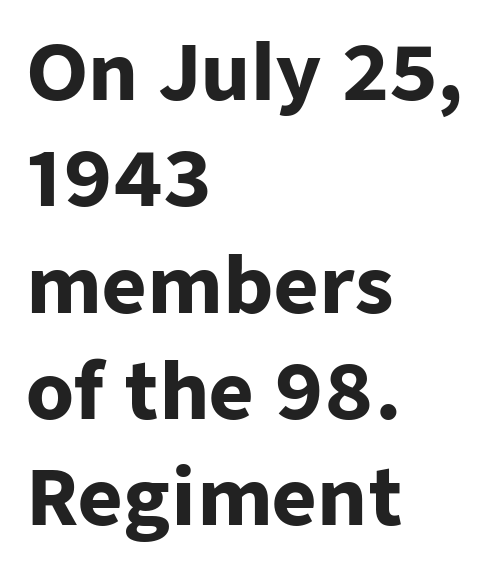
{"serif": "no", "italic": "no", "bold": "yes", "weight": "heavy", "width": "normal", "stroke_contrast": "low", "x_height": "medium", "monospaced": "no", "underline": "no", "align": "left", "line_spacing": "normal", "line_spacing_ratio": 1.38, "letter_spacing": "normal", "letter_spacing_em": 0.0, "glyph_px": 77}
